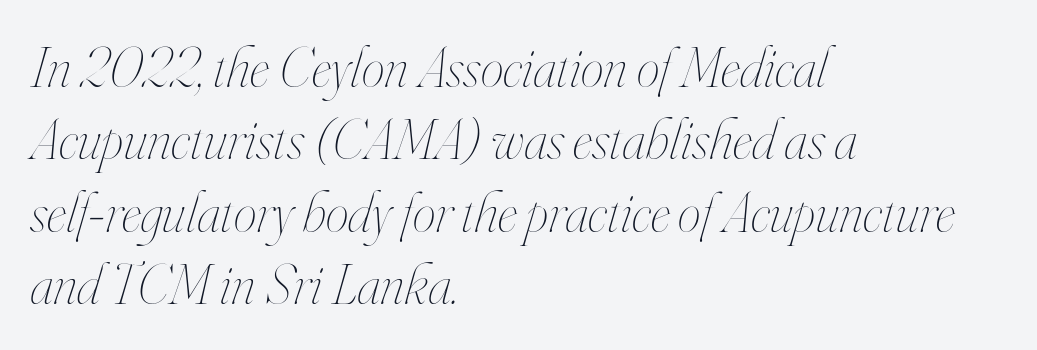
The image shows 58 px thin, condensed type, italic (leaning right); set left-aligned, normal line spacing (1.25x), normal letter spacing, not underlined; high stroke contrast and a small x-height.
